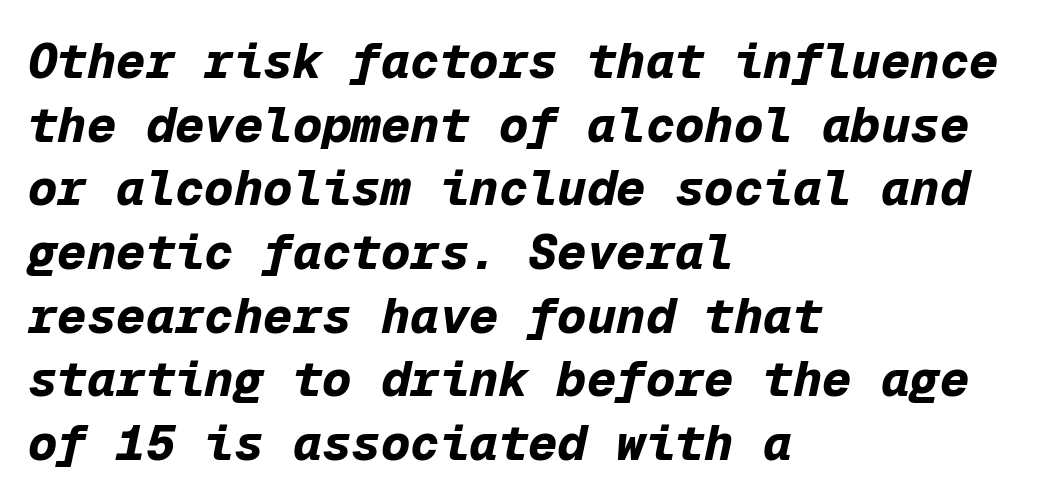
{"italic": "yes", "lean": "right", "slant_degrees": 12, "bold": "yes", "weight": "bold", "width": "normal", "stroke_contrast": "low", "x_height": "medium", "monospaced": "yes", "underline": "no", "align": "left", "line_spacing": "normal", "line_spacing_ratio": 1.3, "letter_spacing": "normal", "letter_spacing_em": 0.0, "glyph_px": 49}
